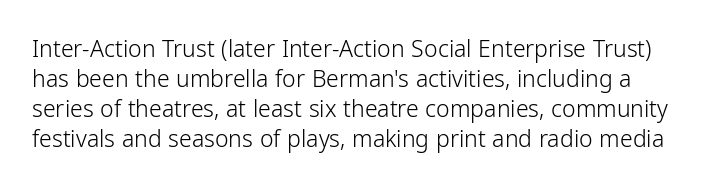
Clear beneath every line of the passage. Weight: regular or lighter. The axis of the letterforms is exactly vertical. Each word holds together tightly as a unit, with standard inter-letter gaps. What's the leading like? Ordinary, nothing unusual.
